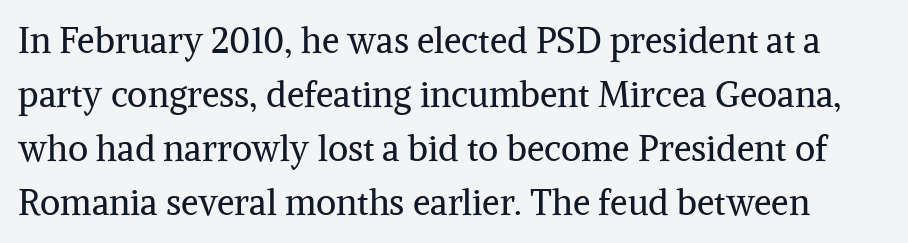
The image shows 35 px regular-weight serif type, upright; set normal line spacing (1.54x), normal letter spacing, not underlined; medium stroke contrast and a medium x-height.
